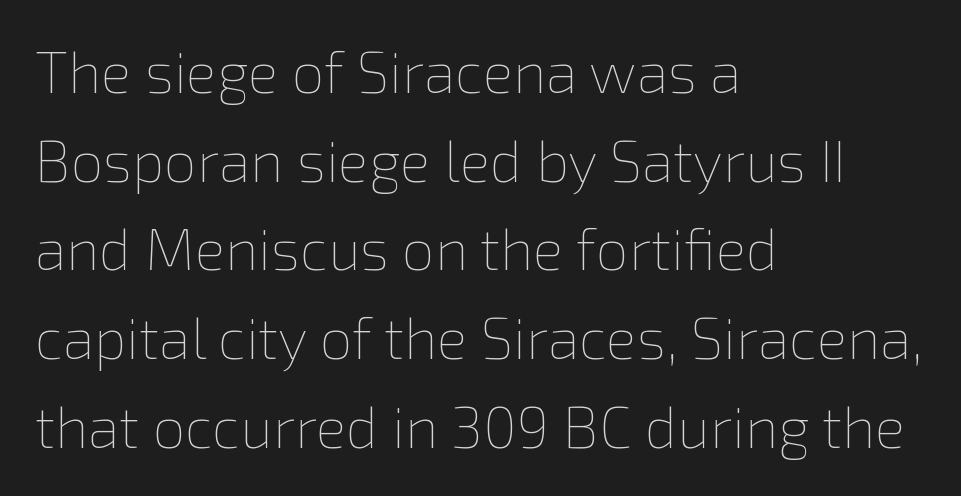
Leading matches the norm, producing a regular column. Observe the ordinary spacing: letters are neighbours, not strangers. The paragraph has a hard left edge and a soft right edge. Decoration check: the copy has no underline. These lines are rendered in a variable-pitch font.
